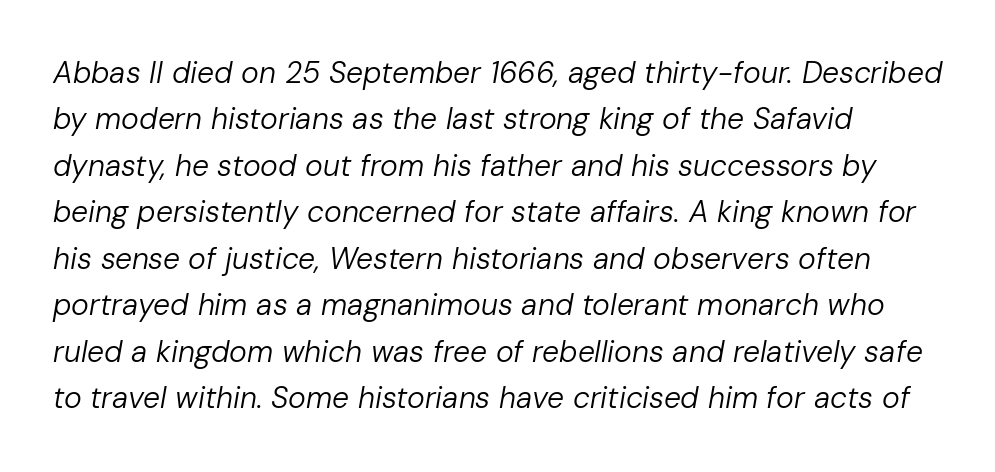
No extra tracking has been applied to these lines. A clean baseline with only descenders dipping below it. Weight: not bold — regular or lighter. Baseline-to-baseline distance is the conventional proportion of letter height. The rendering applies a slant to the glyphs.
